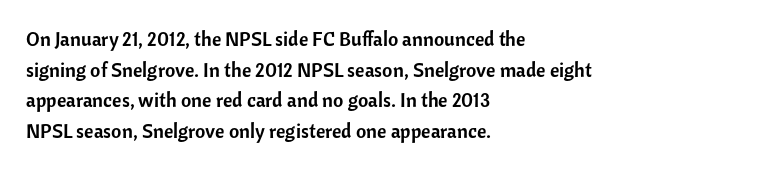
{"italic": "no", "underline": "no", "align": "left", "line_spacing": "normal", "line_spacing_ratio": 1.53, "letter_spacing": "normal", "letter_spacing_em": 0.0, "glyph_px": 20}
